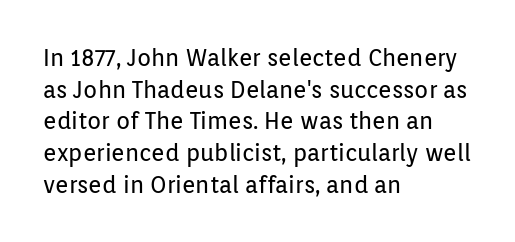
The image shows 23 px text type, upright; set left-aligned, normal line spacing (1.38x), normal letter spacing, not underlined.
